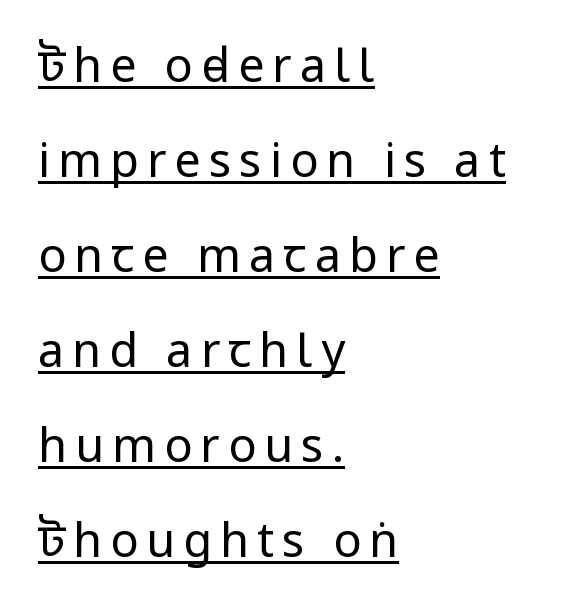
The image shows 47 px regular-weight, condensed sans-serif type, upright; set left-aligned, loose line spacing (2.02x), underlined; low stroke contrast and a large x-height.
